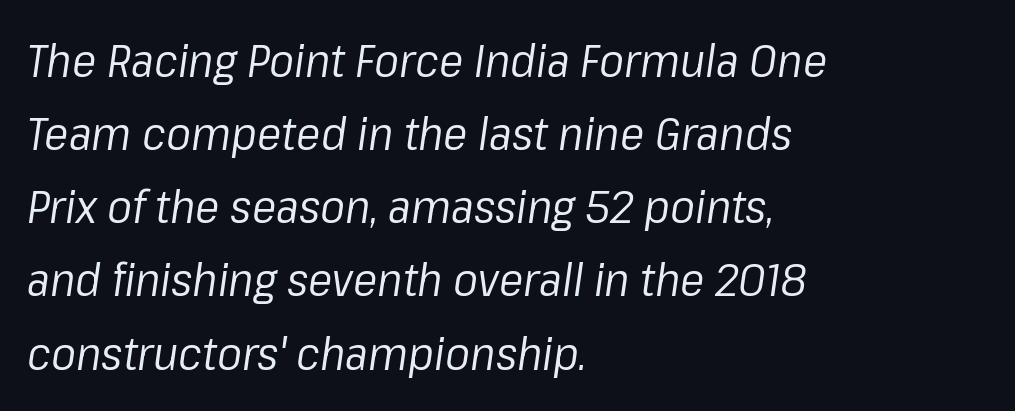
Q: Is the text bold? A: No.
Q: Is the text italic (slanted)? A: Yes, it leans right by about 8 degrees.
Q: Is the text underlined? A: No.
Q: How is the paragraph aligned? A: Left-aligned.
Q: Is the spacing between letters normal or unusually wide? A: Normal.
Q: Is the spacing between lines tight, normal or loose? A: Normal.
Q: Width (condensed, normal, or wide)? A: Normal.
Q: Stroke contrast? A: Low.
Q: x-height? A: Medium.
Q: Monospaced? A: No.
